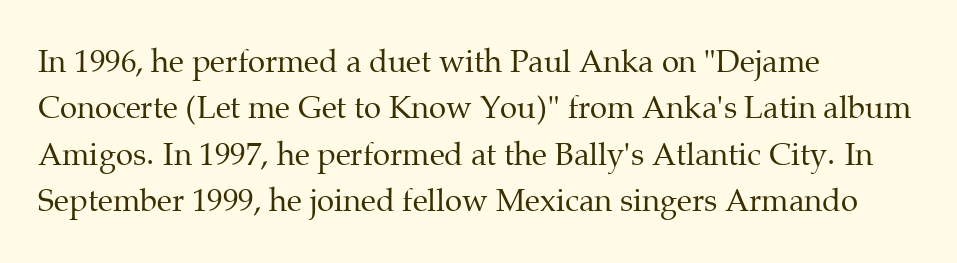
Does the lettering tilt? It doesn't — this is upright. Classification — serif. A classic flush-left, rag-right setting is used for this passage. Anything drawn beneath the words? Only blank space. The type is set solid horizontally, with unmodified tracking.
